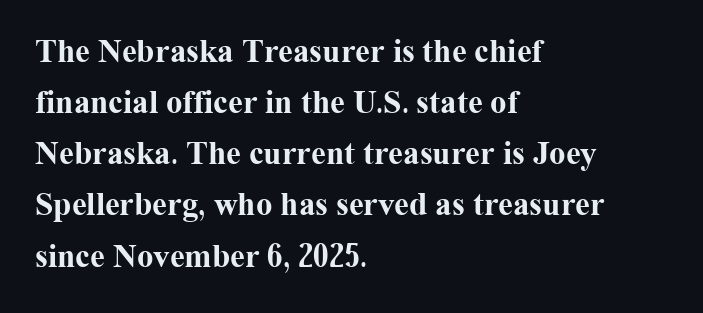
{"serif": "yes", "italic": "no", "bold": "yes", "weight": "bold", "width": "normal", "stroke_contrast": "medium", "x_height": "medium", "monospaced": "no", "underline": "no", "align": "left", "line_spacing": "normal", "line_spacing_ratio": 1.55, "letter_spacing": "normal", "letter_spacing_em": 0.0, "glyph_px": 33}
